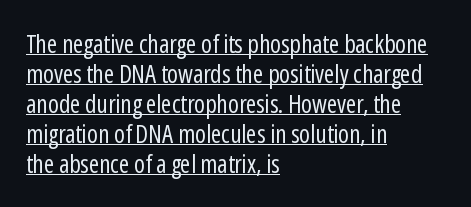
The image shows 25 px text type, upright; set left-aligned, line spacing 1.2x, normal letter spacing, underlined.
